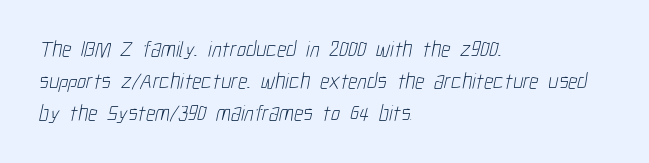
All the whitespace from short lines collects on the right. The specimen omits any rule beneath the text block's lines. No extra tracking has been applied to these lines. The weight would be labelled regular, book, light, or lighter still.
